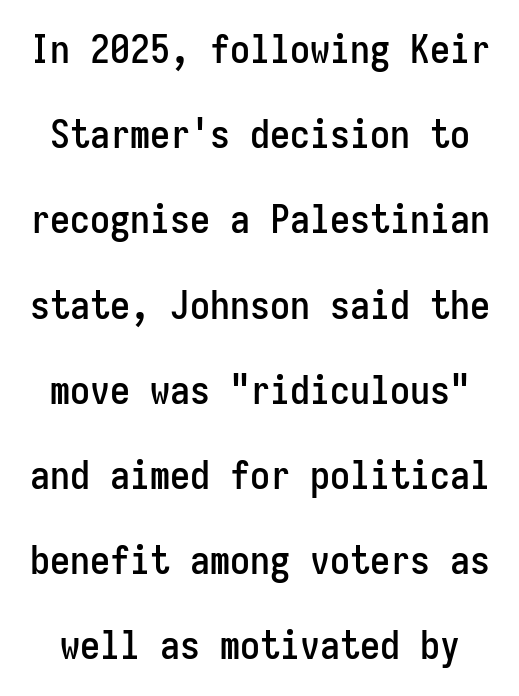
The image shows 40 px condensed sans-serif type, upright, monospaced; set loose line spacing (2.13x), normal letter spacing, not underlined; low stroke contrast and a medium x-height.
